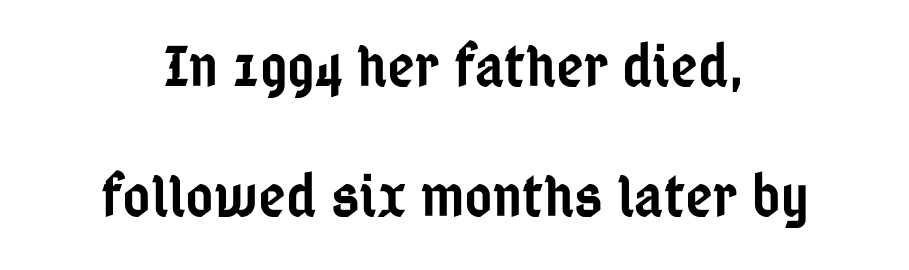
{"serif": "no", "italic": "no", "bold": "semi", "weight": "semibold", "width": "condensed", "stroke_contrast": "low", "x_height": "medium", "monospaced": "no", "underline": "no", "line_spacing": "loose", "line_spacing_ratio": 2.16, "letter_spacing": "normal", "letter_spacing_em": 0.0, "glyph_px": 60}
